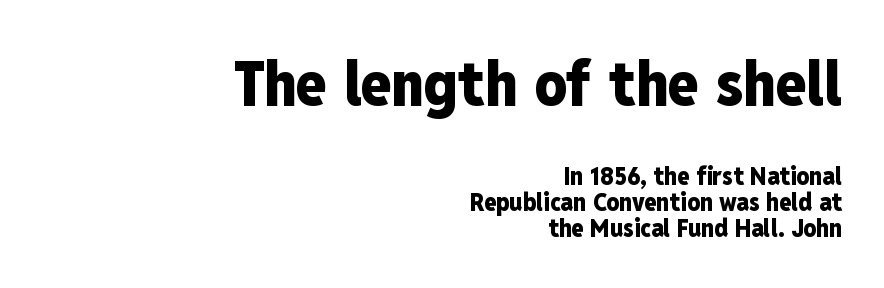
{"serif": "no", "italic": "no", "bold": "yes", "weight": "heavy", "width": "condensed", "stroke_contrast": "low", "x_height": "medium", "monospaced": "no", "underline": "no", "align": "right", "line_spacing": "tight", "line_spacing_ratio": 1.05, "letter_spacing": "normal", "letter_spacing_em": 0.0, "larger_block": "first", "size_ratio": 2.52, "glyph_px": 63}
